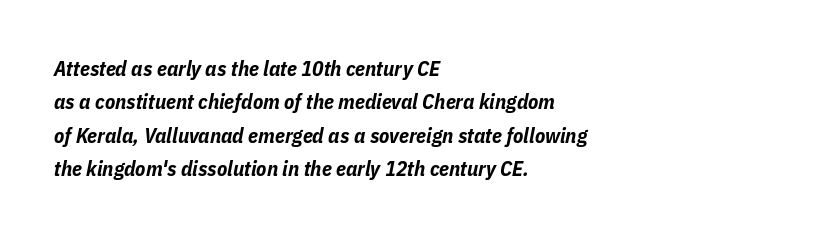
Q: Is the text bold? A: Yes.
Q: Is the text italic (slanted)? A: Yes, it leans right by about 11 degrees.
Q: Is the text underlined? A: No.
Q: How is the paragraph aligned? A: Left-aligned.
Q: Is the spacing between letters normal or unusually wide? A: Normal.
Q: Is the spacing between lines tight, normal or loose? A: Normal.
